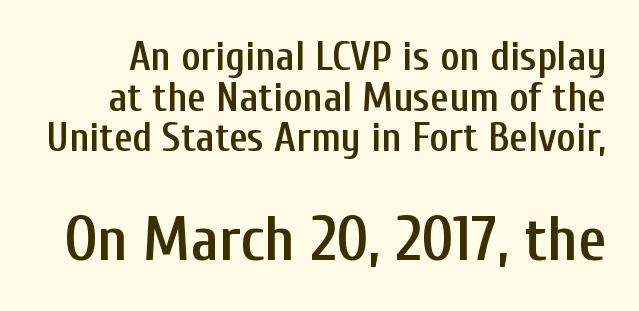
{"serif": "no", "italic": "no", "bold": "semi", "weight": "semibold", "width": "condensed", "stroke_contrast": "low", "x_height": "medium", "monospaced": "no", "underline": "no", "line_spacing": "tight", "line_spacing_ratio": 0.99, "letter_spacing": "normal", "letter_spacing_em": 0.0, "larger_block": "second", "size_ratio": 1.51, "glyph_px": 62}
